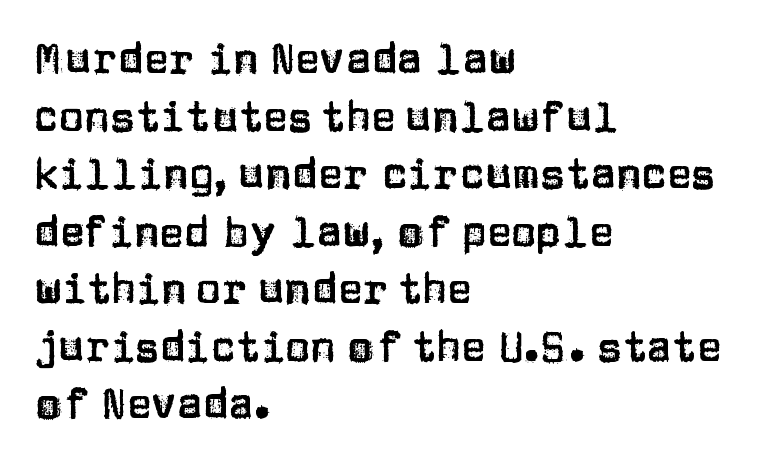
{"serif": "no", "italic": "no", "width": "normal", "stroke_contrast": "low", "x_height": "large", "monospaced": "no", "underline": "no", "align": "left", "line_spacing": "normal", "line_spacing_ratio": 1.37, "letter_spacing": "normal", "letter_spacing_em": 0.0, "glyph_px": 42}
